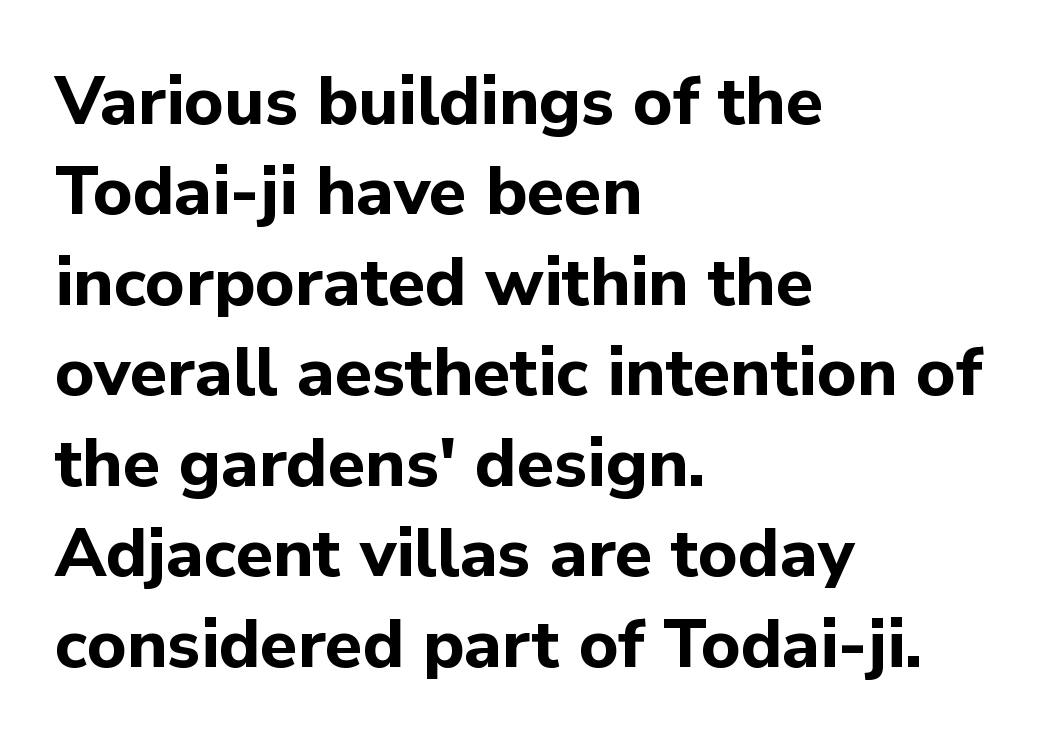
A classic flush-left, rag-right setting is used for this passage. The letters are bold, with thick, heavy strokes. Classification — sans serif. The type is set solid horizontally, with unmodified tracking.
